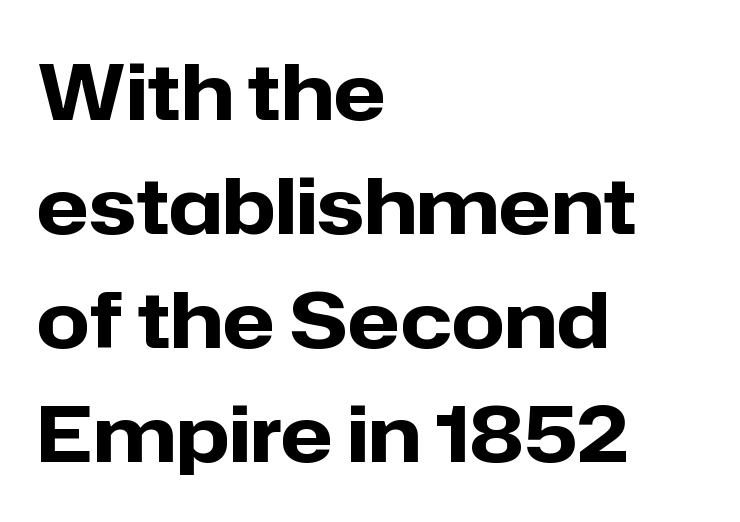
{"serif": "no", "italic": "no", "bold": "yes", "weight": "heavy", "width": "normal", "stroke_contrast": "low", "x_height": "medium", "monospaced": "no", "underline": "no", "align": "left", "line_spacing": "normal", "line_spacing_ratio": 1.48, "letter_spacing": "normal", "letter_spacing_em": 0.0, "glyph_px": 77}
